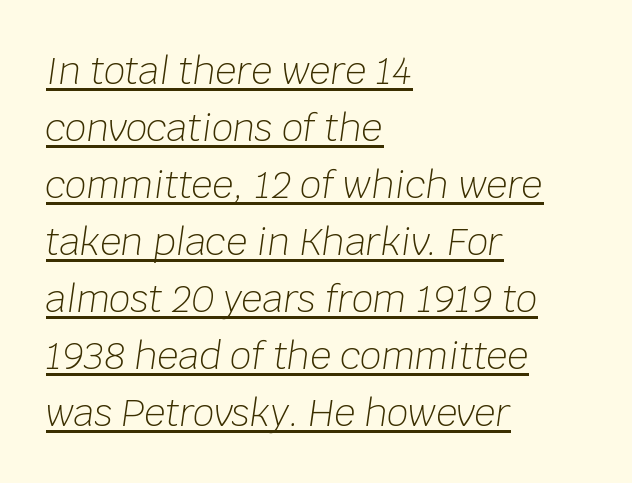
{"italic": "yes", "lean": "right", "slant_degrees": 8, "bold": "no", "weight": "light", "width": "normal", "stroke_contrast": "low", "x_height": "large", "monospaced": "no", "underline": "yes", "align": "left", "line_spacing": "normal", "line_spacing_ratio": 1.54, "letter_spacing": "normal", "letter_spacing_em": 0.0, "glyph_px": 37}
